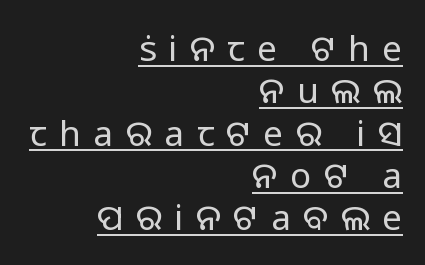
Note the varied advance widths — an 'i' is clearly narrower than an 'm'. Nothing heavy about these letters — not bold at all. Note: no serifs on the glyphs. The face used here appears with an underline applied. Observe the wide spacing: letters keep a clear distance from each other.
